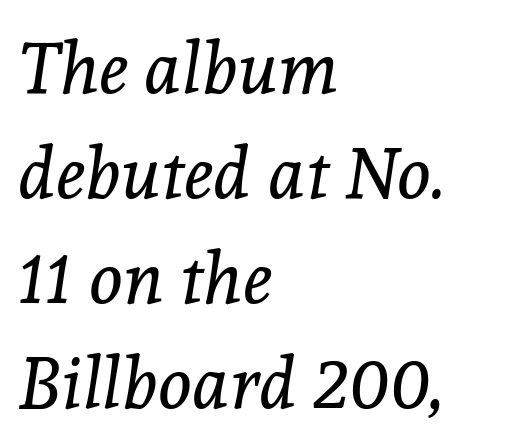
The image shows 72 px regular-weight serif type, italic (leaning right); set left-aligned, normal line spacing (1.46x), normal letter spacing, not underlined; a medium x-height.
